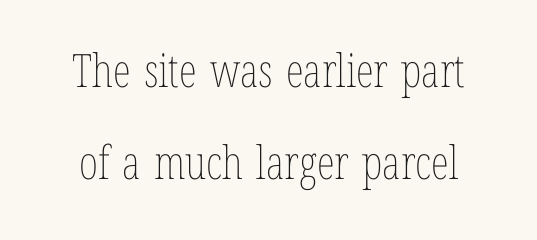
The image shows 46 px thin, condensed type, upright; set centered, loose line spacing (2.01x), normal letter spacing, not underlined; low stroke contrast and a medium x-height.
